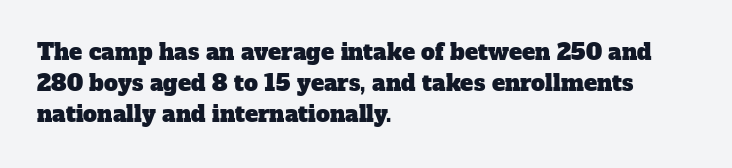
The image shows 22 px text type; set left-aligned, normal line spacing (1.42x), normal letter spacing, not underlined.
